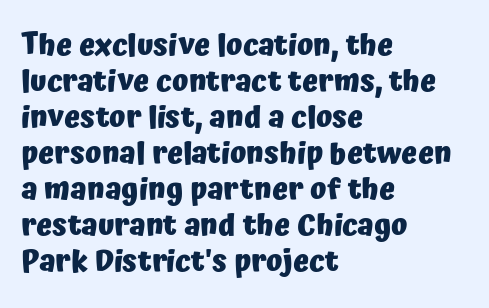
The image shows 30 px heavy sans-serif type, upright; set left-aligned, line spacing 1.2x, normal letter spacing, not underlined; low stroke contrast and a medium x-height.
